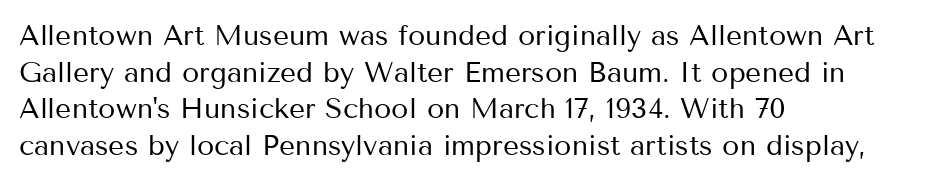
Stroke terminals: plain, sans-serif. The rendering uses natural spacing where letterforms have individual widths. This sample uses plain, unmodified letter spacing. Compared with a centered layout, this one pins lines to the left instead. Rows of type keep a routine distance in the vertical direction. Posture: upright roman.
